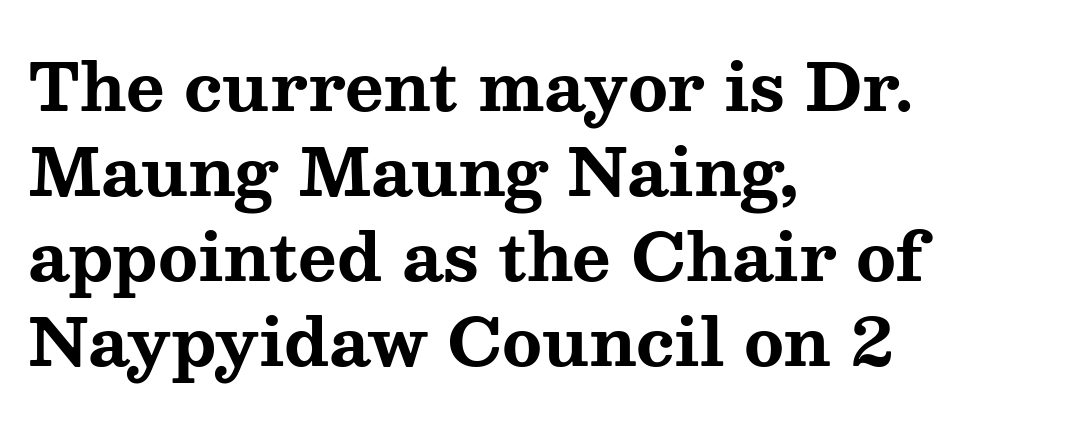
Q: Is the text bold? A: Yes.
Q: Is the text italic (slanted)? A: No, it is upright.
Q: Is the typeface a serif or a sans-serif typeface? A: Serif.
Q: Is the text underlined? A: No.
Q: How is the paragraph aligned? A: Left-aligned.
Q: Is the spacing between letters normal or unusually wide? A: Normal.
Q: Is the spacing between lines tight, normal or loose? A: Normal.
Q: Width (condensed, normal, or wide)? A: Wide.
Q: Stroke contrast? A: Medium.
Q: x-height? A: Medium.
Q: Monospaced? A: No.
